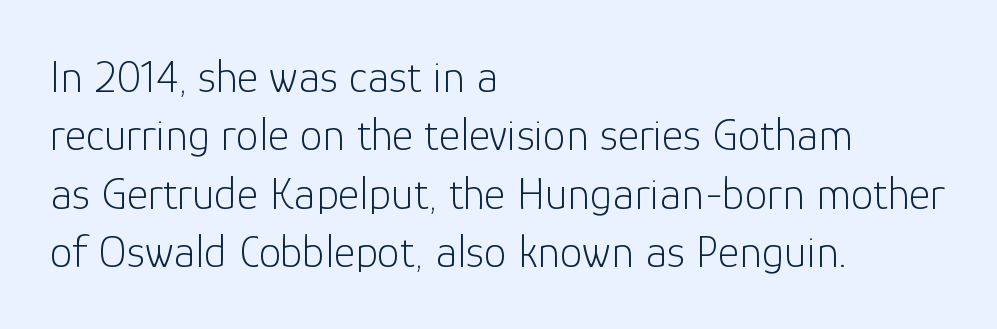
{"serif": "no", "italic": "no", "bold": "no", "weight": "light", "width": "normal", "stroke_contrast": "low", "x_height": "medium", "monospaced": "no", "underline": "no", "align": "left", "line_spacing": "normal", "line_spacing_ratio": 1.27, "letter_spacing": "normal", "letter_spacing_em": 0.0, "glyph_px": 46}
